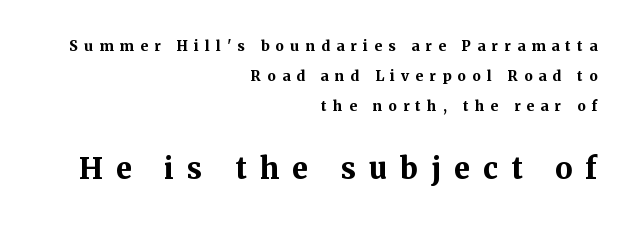
{"serif": "yes", "italic": "no", "bold": "yes", "weight": "bold", "width": "normal", "stroke_contrast": "medium", "x_height": "medium", "monospaced": "no", "underline": "no", "align": "right", "line_spacing": "loose", "line_spacing_ratio": 2.14, "letter_spacing": "wide", "letter_spacing_em": 0.45, "larger_block": "second", "size_ratio": 2.07, "glyph_px": 29}
